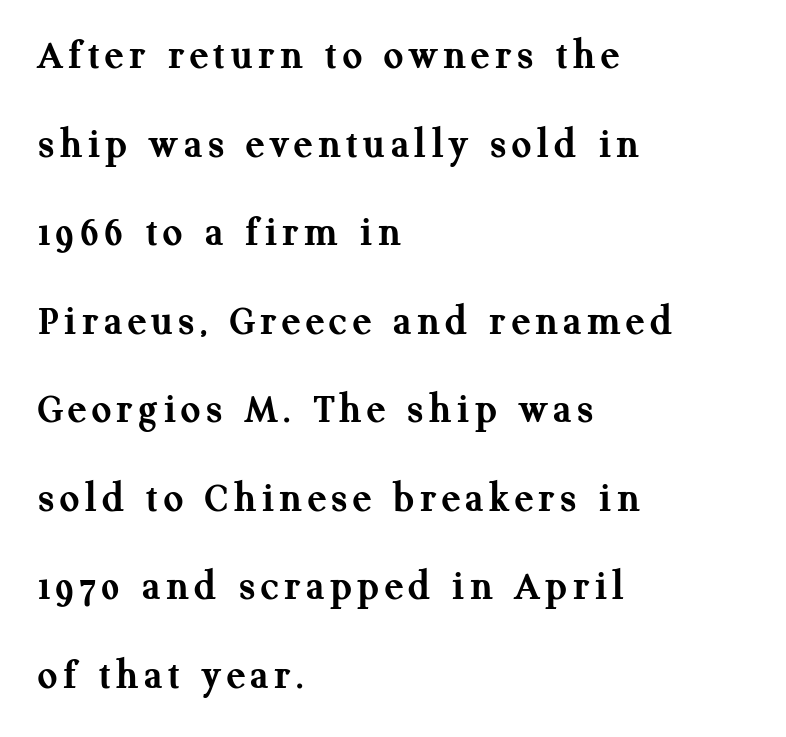
Typographically, this falls in the serif category. A roman cut, with each character standing at attention. Character widths vary here, with narrow letters taking less room than wide ones. The passage shown stacks its lines with a broad gap.
